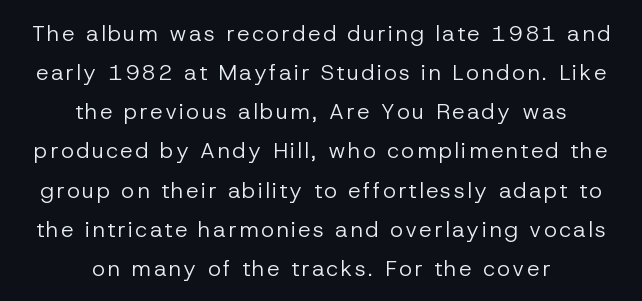
Underlining? Definitely not there. Unlike italic type, these characters show no tilt at all. These lines are centered, leaving both edges ragged. The font is comparable to plain body text, perhaps lighter.
